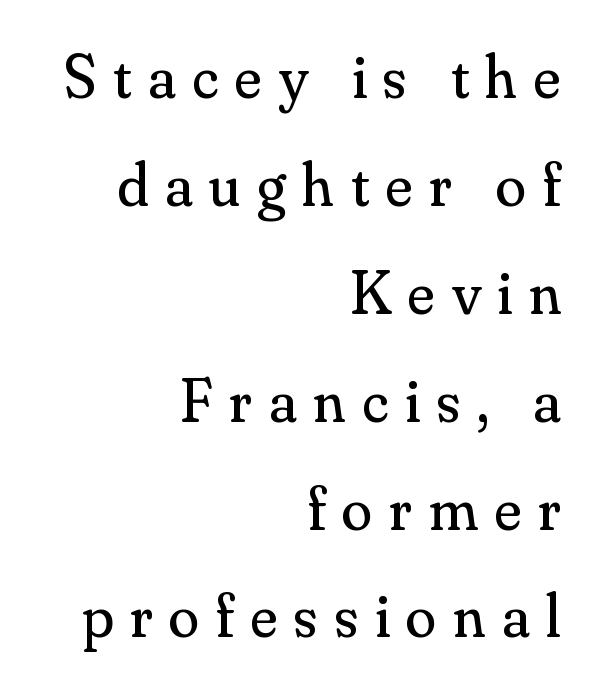
Q: Is the text bold? A: No.
Q: Is the text italic (slanted)? A: No, it is upright.
Q: Is the typeface a serif or a sans-serif typeface? A: Serif.
Q: Is the text underlined? A: No.
Q: How is the paragraph aligned? A: Right-aligned.
Q: Is the spacing between letters normal or unusually wide? A: Unusually wide.
Q: Width (condensed, normal, or wide)? A: Normal.
Q: Stroke contrast? A: Medium.
Q: x-height? A: Small.
Q: Monospaced? A: No.
